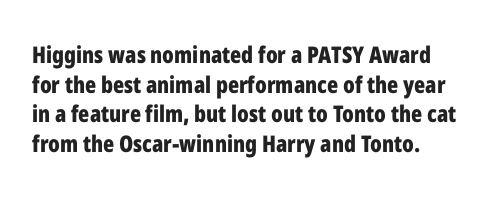
{"italic": "no", "bold": "yes", "underline": "no", "line_spacing": "normal", "line_spacing_ratio": 1.29, "letter_spacing": "normal", "letter_spacing_em": 0.0, "glyph_px": 23}
